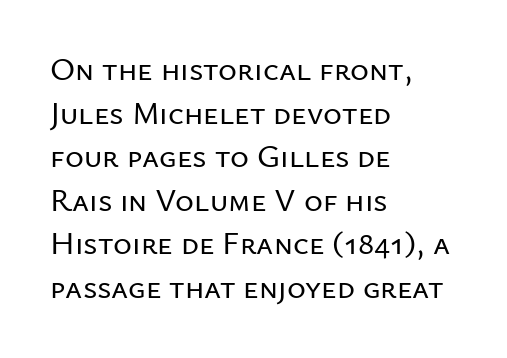
{"serif": "no", "italic": "no", "width": "normal", "stroke_contrast": "low", "x_height": "medium", "monospaced": "no", "underline": "no", "align": "left", "line_spacing": "normal", "line_spacing_ratio": 1.36, "letter_spacing": "normal", "letter_spacing_em": 0.0, "glyph_px": 32}
